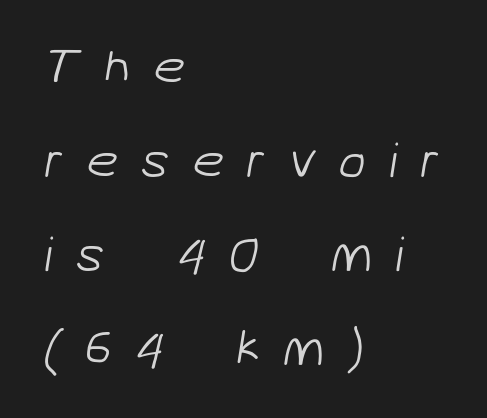
Q: Is the text bold? A: No.
Q: Is the typeface a serif or a sans-serif typeface? A: Sans-serif.
Q: Is the text underlined? A: No.
Q: How is the paragraph aligned? A: Left-aligned.
Q: Is the spacing between letters normal or unusually wide? A: Unusually wide.
Q: Width (condensed, normal, or wide)? A: Normal.
Q: Stroke contrast? A: Low.
Q: x-height? A: Medium.
Q: Monospaced? A: No.
